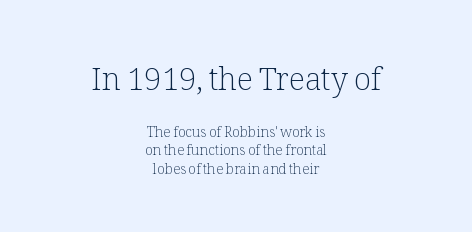
The words here are not underlined. Default kerning and tracking; the words read as compact shapes. The lettering stays uniformly vertical, giving the passage a roman look. The glyphs in this specimen are seriffed. Look at the glyph heights: the upper group is clearly the bigger setting. One-word summary of the alignment: center.
